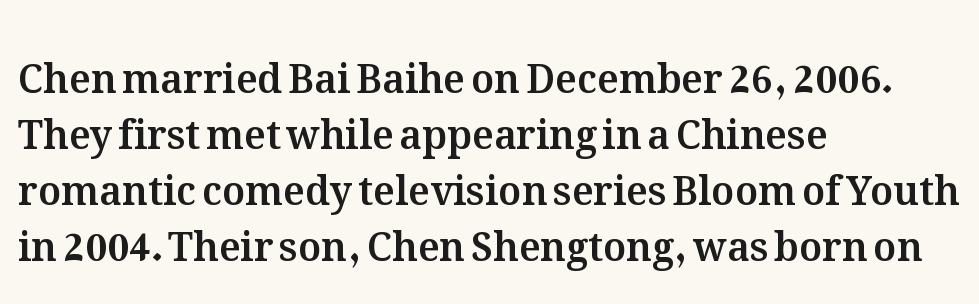
The image shows 39 px text type, upright; set left-aligned, normal line spacing (1.44x), normal letter spacing, not underlined; medium stroke contrast and a medium x-height.
